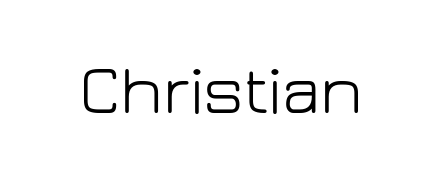
The image shows 71 px light sans-serif type, upright; set normal letter spacing, not underlined; low stroke contrast and a medium x-height.
